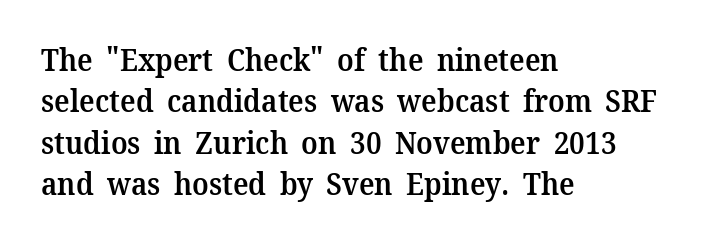
The image shows 30 px semibold serif type, upright; set left-aligned, normal line spacing (1.38x), normal letter spacing, not underlined; medium stroke contrast and a medium x-height.
